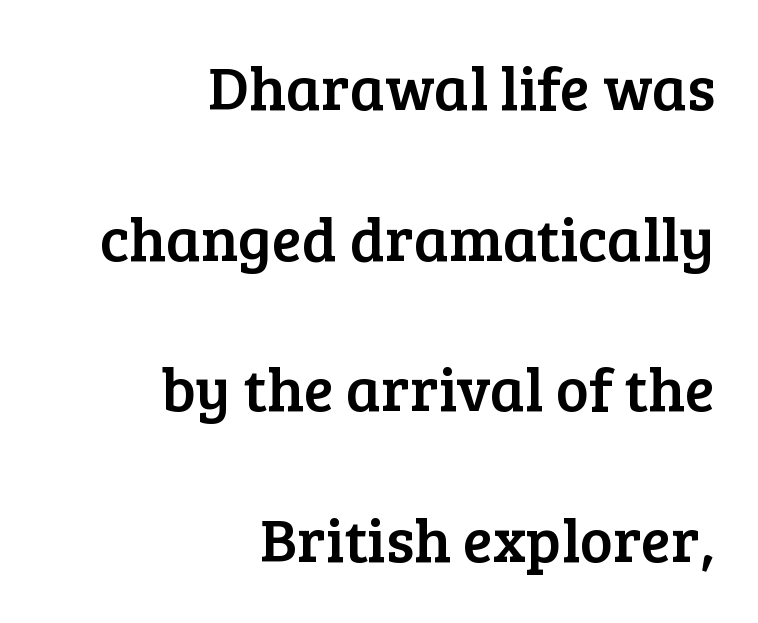
{"serif": "yes", "italic": "no", "width": "normal", "stroke_contrast": "low", "x_height": "medium", "monospaced": "no", "underline": "no", "align": "right", "line_spacing": "loose", "line_spacing_ratio": 2.43, "letter_spacing": "normal", "letter_spacing_em": 0.0, "glyph_px": 62}
